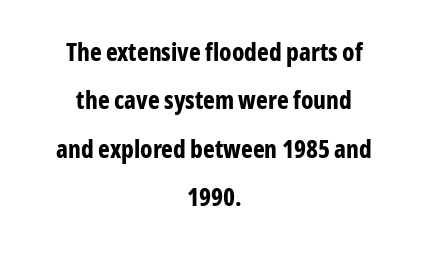
The image shows 25 px bold type, upright; set centered, loose line spacing (1.94x), normal letter spacing, not underlined.
